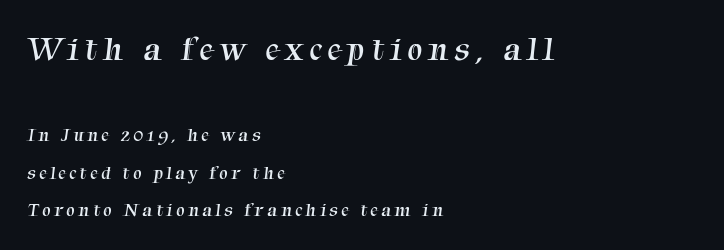
The image shows 34 px regular-weight serif type; set left-aligned, loose line spacing (1.99x), not underlined; the first (top) block is 1.79x larger; medium stroke contrast and a medium x-height.
